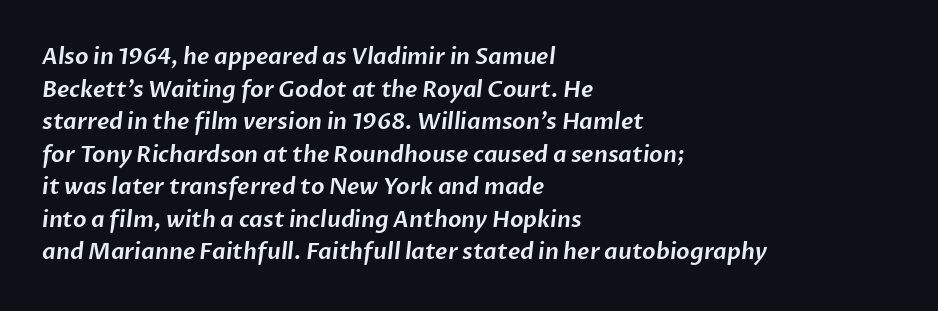
The image shows 22 px text type; set left-aligned, normal line spacing (1.48x), normal letter spacing, not underlined.
